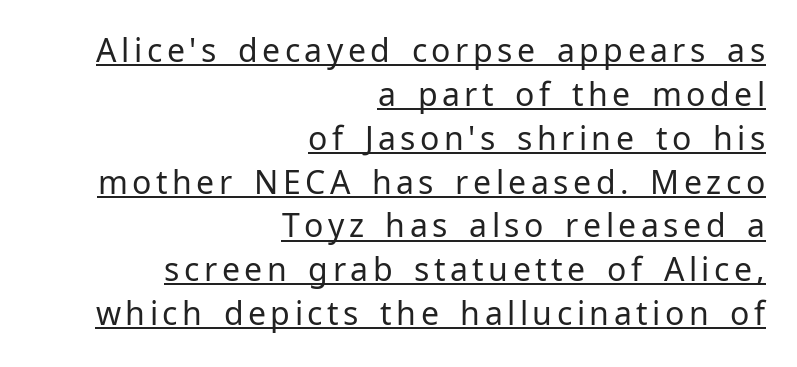
The ragged edge is on the left, which tells us the setting is flush right. The font family rendered here belongs to the sans-serif group. Leading matches the norm, producing a regular column. These characters rest on top of a visible drawn line.
